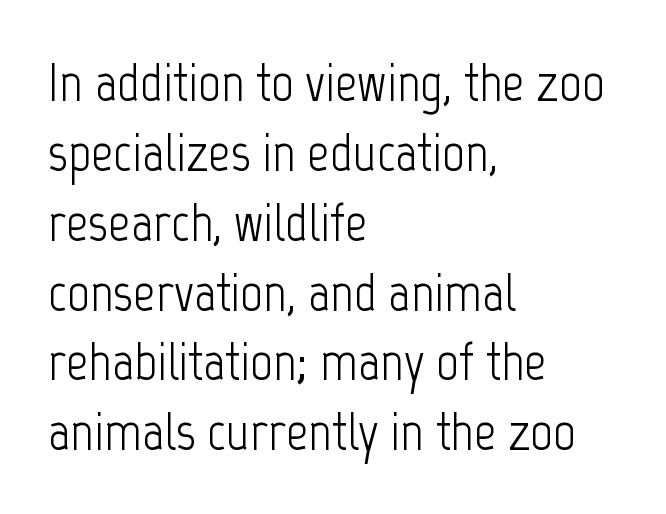
{"serif": "no", "italic": "no", "bold": "no", "weight": "light", "width": "condensed", "stroke_contrast": "low", "x_height": "medium", "monospaced": "no", "underline": "no", "align": "left", "line_spacing": "normal", "line_spacing_ratio": 1.27, "letter_spacing": "normal", "letter_spacing_em": 0.0, "glyph_px": 55}
